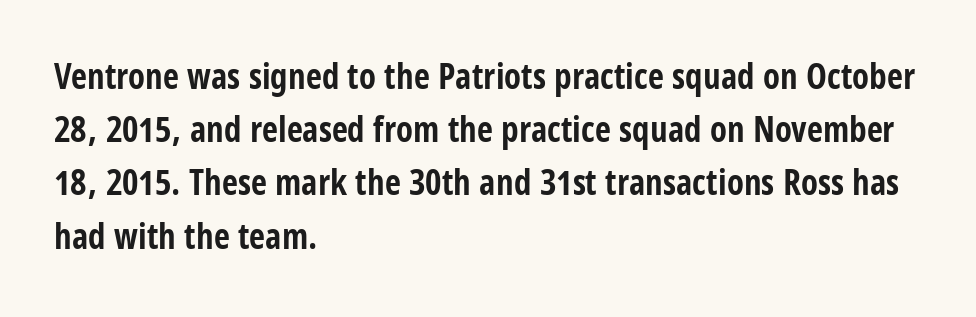
The typesetter chose a ragged-right arrangement here. Compared with typical paragraphs, the rows here are spaced about the same. The passage shown has conventional tracking throughout. Designer's note — italics off, roman on. Spacing verdict: proportional, widths tailored to each character.
